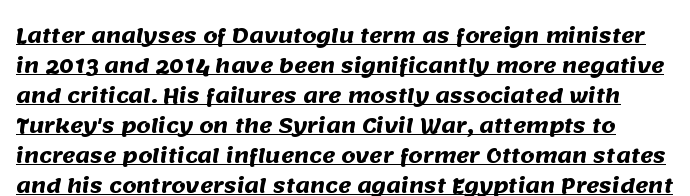
Is there much room between lines? A standard amount, neither cramped nor airy. Honestly, the underline is the first thing you notice here. In terms of weight, the rendering is a true, heavy bold. You could call the tracking neutral — neither tight nor loose.
